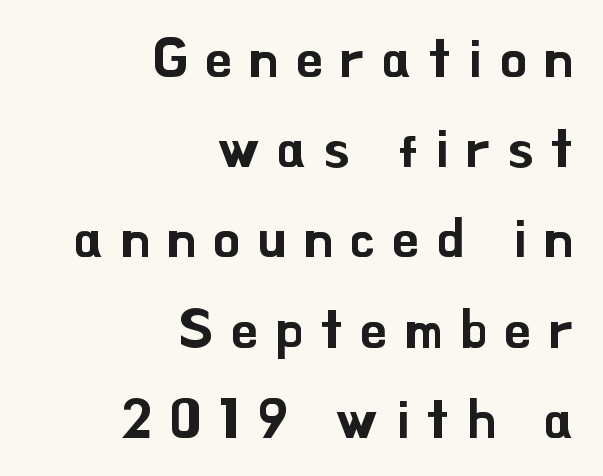
Q: Is the text italic (slanted)? A: No, it is upright.
Q: Is the typeface a serif or a sans-serif typeface? A: Sans-serif.
Q: Is the text underlined? A: No.
Q: How is the paragraph aligned? A: Right-aligned.
Q: Is the spacing between letters normal or unusually wide? A: Unusually wide.
Q: Is the spacing between lines tight, normal or loose? A: Normal.
Q: Width (condensed, normal, or wide)? A: Normal.
Q: Stroke contrast? A: Low.
Q: x-height? A: Small.
Q: Monospaced? A: No.
